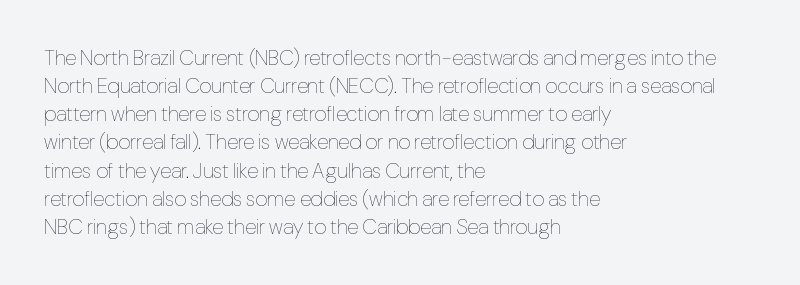
Visually the block forms a straight wall on the left and a jagged coastline on the right. Style check: upright. Bold? No — there's no thickening of the strokes. Notice how descenders clear the ascenders below comfortably — that's standard leading. Each word holds together tightly as a unit, with standard inter-letter gaps.
